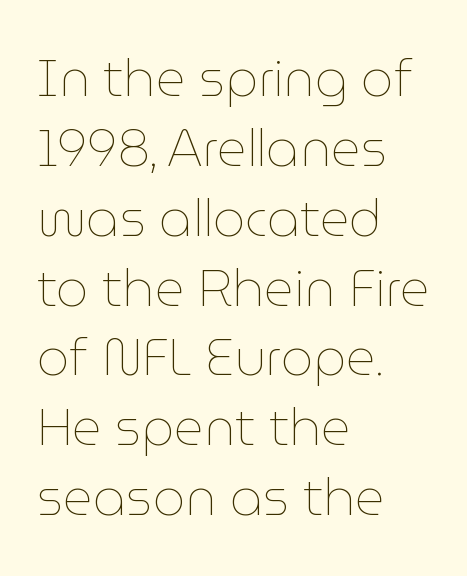
The tracking reads as untouched default to a designer's eye. The string is rendered with underlining switched off. This sample has the flowing, uneven cadence of proportional lettering. Unlike italic type, these characters show no tilt at all.
